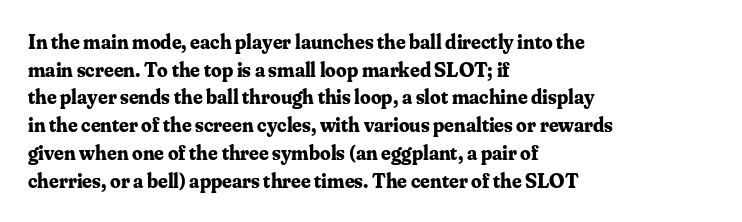
It's the straight-up-and-down kind of type. The words here are not underlined. Summary of vertical rhythm: regular, with standard interline spacing. Alignment: flush left. The rendering keeps characters at their native spacing.
